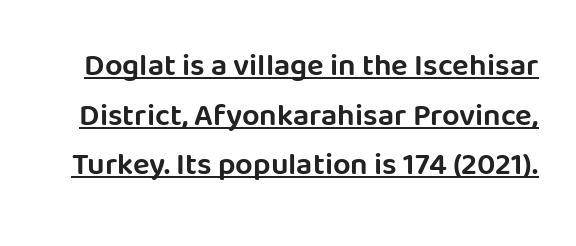
{"serif": "no", "italic": "no", "width": "normal", "stroke_contrast": "low", "x_height": "large", "monospaced": "no", "underline": "yes", "line_spacing": "normal", "line_spacing_ratio": 1.6, "letter_spacing": "normal", "letter_spacing_em": 0.0, "glyph_px": 31}
